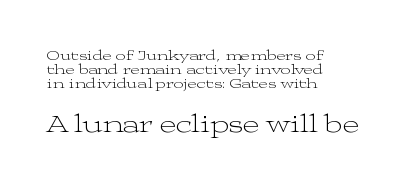
The image shows 25 px text type, upright; set left-aligned, tight line spacing (1.0x), normal letter spacing, not underlined; the second (bottom) block is 1.79x larger.
